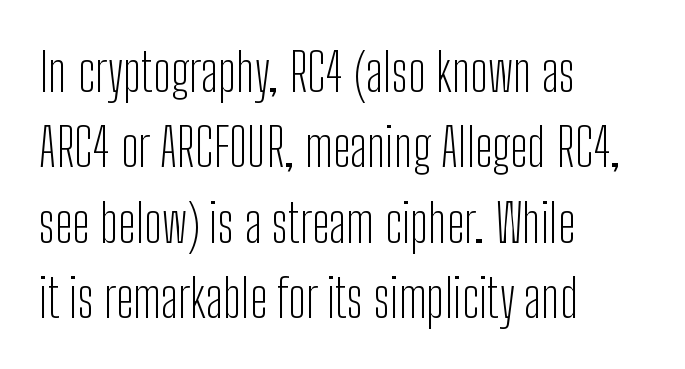
Posture: straight, roman, zero tilt. This sample keeps an unexceptional amount of space between lines. The horizontal fit of the characters is conventional and even. What kind of face is this? One without serifs — a sans. Is this a fixed-width face? No — the glyphs have proportional, varying widths.
